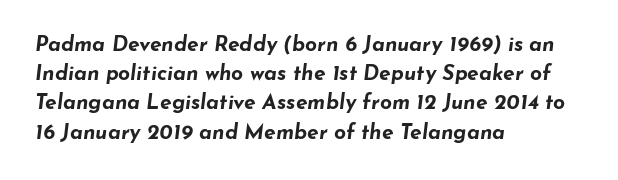
{"italic": "yes", "lean": "right", "slant_degrees": 7, "bold": "yes", "underline": "no", "align": "left", "line_spacing": "normal", "line_spacing_ratio": 1.39, "letter_spacing": "normal", "letter_spacing_em": 0.0, "glyph_px": 21}
